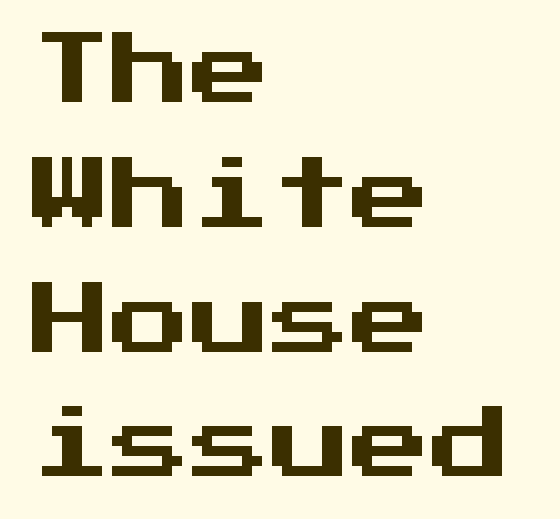
The image shows 80 px sans-serif type, upright; set left-aligned, normal line spacing (1.56x), normal letter spacing, not underlined; medium stroke contrast and a medium x-height.
